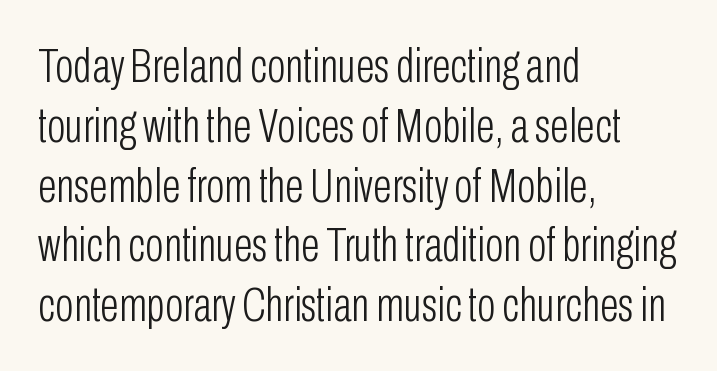
Q: Is the text bold? A: No.
Q: Is the text italic (slanted)? A: No, it is upright.
Q: Is the typeface a serif or a sans-serif typeface? A: Sans-serif.
Q: Is the text underlined? A: No.
Q: How is the paragraph aligned? A: Left-aligned.
Q: Is the spacing between letters normal or unusually wide? A: Normal.
Q: Width (condensed, normal, or wide)? A: Condensed.
Q: Stroke contrast? A: Low.
Q: x-height? A: Medium.
Q: Monospaced? A: No.
